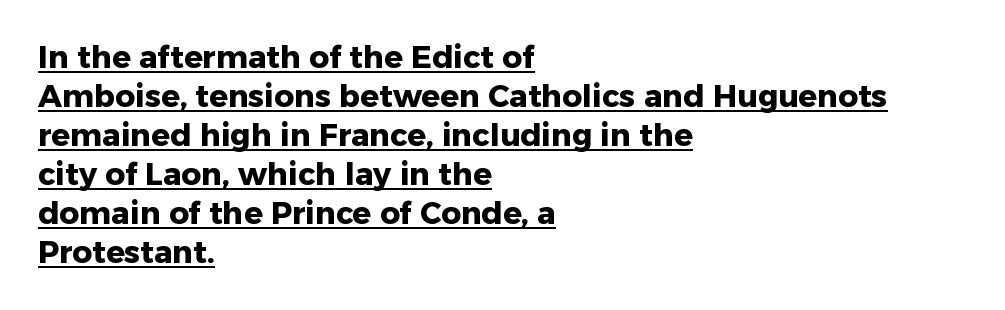
The image shows 31 px heavy sans-serif type, upright; set left-aligned, normal line spacing (1.26x), normal letter spacing, underlined; low stroke contrast and a medium x-height.
